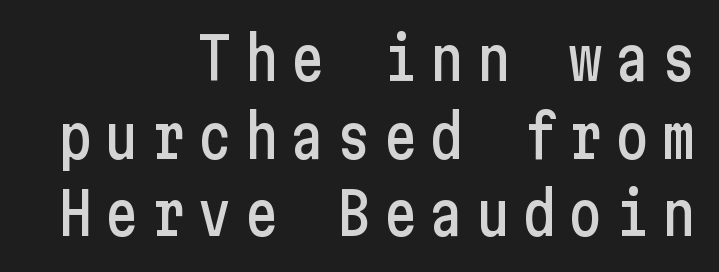
Q: Is the text italic (slanted)? A: No, it is upright.
Q: Is the typeface a serif or a sans-serif typeface? A: Sans-serif.
Q: Is the text underlined? A: No.
Q: How is the paragraph aligned? A: Right-aligned.
Q: Is the spacing between letters normal or unusually wide? A: Unusually wide.
Q: Is the spacing between lines tight, normal or loose? A: Normal.
Q: Width (condensed, normal, or wide)? A: Condensed.
Q: Stroke contrast? A: Low.
Q: x-height? A: Medium.
